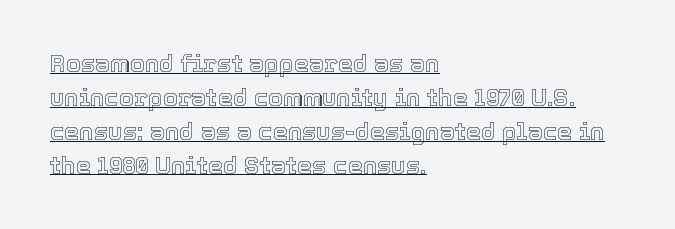
Q: Is the text italic (slanted)? A: No, it is upright.
Q: Is the text underlined? A: Yes.
Q: How is the paragraph aligned? A: Left-aligned.
Q: Is the spacing between letters normal or unusually wide? A: Normal.
Q: Is the spacing between lines tight, normal or loose? A: Normal.
